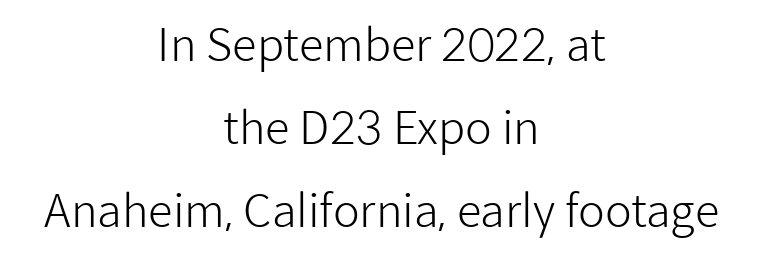
The image shows 45 px light sans-serif type, upright; set centered, line spacing 1.85x, normal letter spacing, not underlined; low stroke contrast and a medium x-height.
